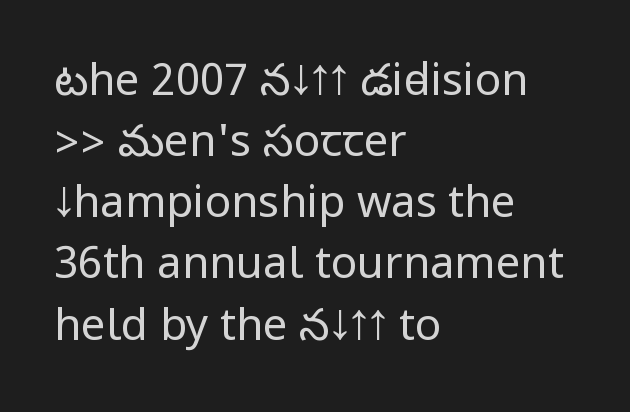
The image shows 44 px regular-weight, condensed sans-serif type, upright; set left-aligned, normal line spacing (1.39x), normal letter spacing, not underlined; low stroke contrast.
